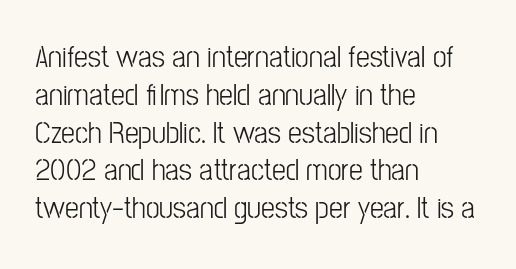
Q: Is the text bold? A: No.
Q: Is the text italic (slanted)? A: No, it is upright.
Q: Is the typeface a serif or a sans-serif typeface? A: Sans-serif.
Q: Is the text underlined? A: No.
Q: How is the paragraph aligned? A: Left-aligned.
Q: Is the spacing between letters normal or unusually wide? A: Normal.
Q: Width (condensed, normal, or wide)? A: Condensed.
Q: Stroke contrast? A: Low.
Q: x-height? A: Medium.
Q: Monospaced? A: No.
